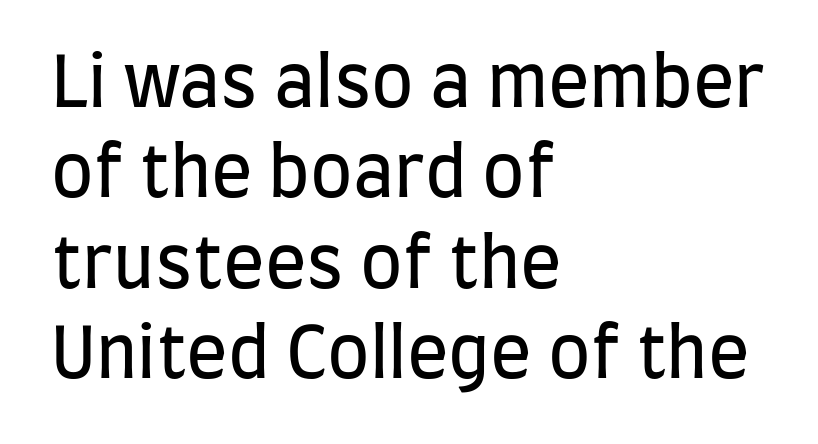
The image shows 69 px regular-weight, condensed sans-serif type, upright; set left-aligned, normal line spacing (1.31x), normal letter spacing, not underlined; low stroke contrast and a large x-height.
